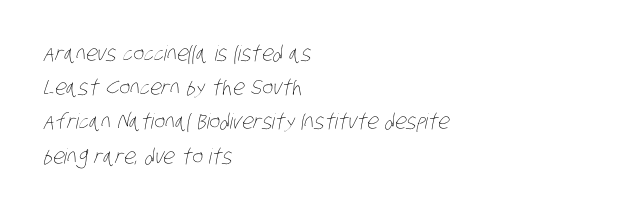
The image shows 21 px text type; set left-aligned, normal line spacing (1.63x), normal letter spacing, not underlined.
